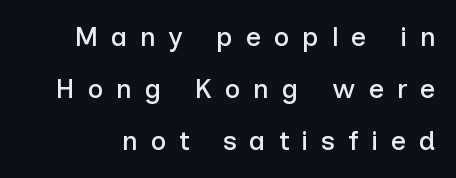
Quick note: not italic, upright. The passage shown has open, widely tracked lettering throughout. The specimen omits any rule beneath the text block's lines. Interline gaps are noticeably wide in this sample.
